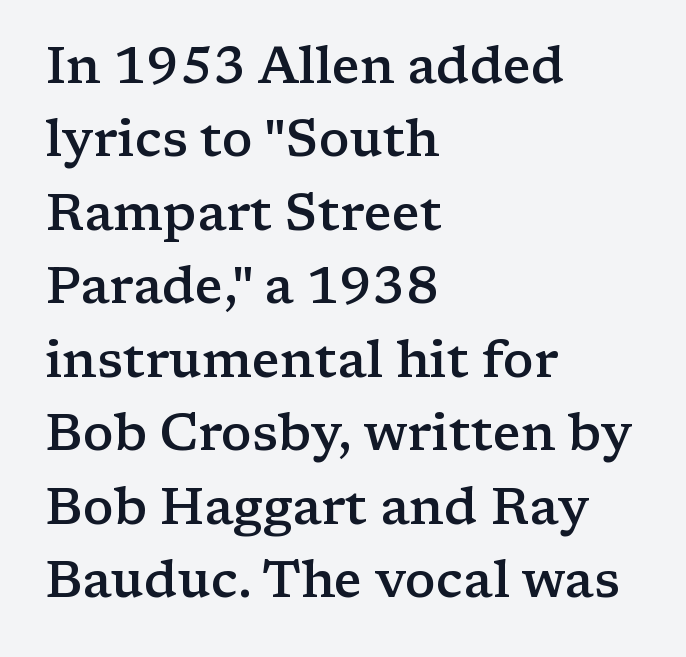
Q: Is the text bold? A: Semi-bold.
Q: Is the text italic (slanted)? A: No, it is upright.
Q: Is the typeface a serif or a sans-serif typeface? A: Serif.
Q: Is the text underlined? A: No.
Q: How is the paragraph aligned? A: Left-aligned.
Q: Is the spacing between letters normal or unusually wide? A: Normal.
Q: Is the spacing between lines tight, normal or loose? A: Normal.
Q: Width (condensed, normal, or wide)? A: Wide.
Q: Stroke contrast? A: Low.
Q: x-height? A: Medium.
Q: Monospaced? A: No.
